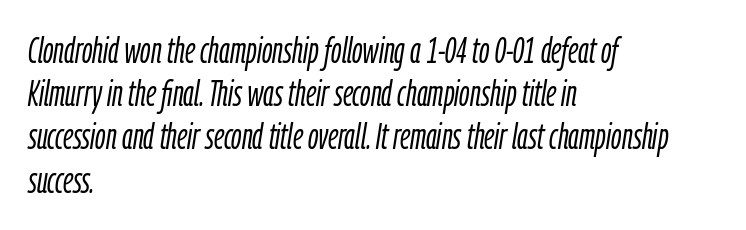
{"italic": "yes", "lean": "right", "slant_degrees": 9, "bold": "no", "weight": "light", "width": "condensed", "stroke_contrast": "low", "x_height": "medium", "monospaced": "no", "underline": "no", "align": "left", "line_spacing_ratio": 1.2, "letter_spacing": "normal", "letter_spacing_em": 0.0, "glyph_px": 36}
